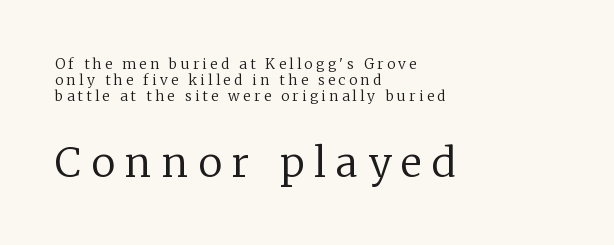
Does the leading feel generous? Not at all — it's pinched. The lines in this sample share a left origin and differ only in where they stop. The typesetting does not lean heavy: it is not bold. The letters advance in unequal steps, a hallmark of proportional type. The passage shown is not underscored anywhere. These lines have a slow, spaced-out rhythm from letter to letter.
